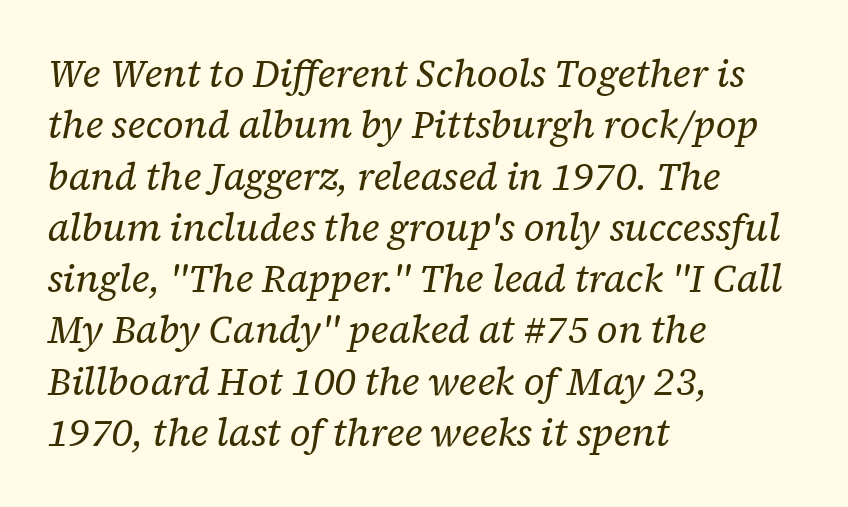
Note the varied advance widths — an 'i' is clearly narrower than an 'm'. Stroke thickness stays within the range of a standard reading face or lighter. Left-aligned paragraph, ragged on the right. Quick note: underline off. Posture: slanted. Serifs: yes, visible at the terminals of the letterforms.
